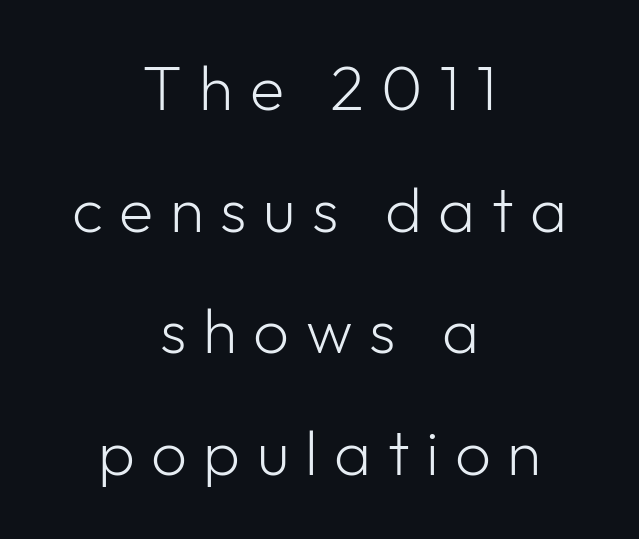
The image shows 63 px light sans-serif type, upright; set centered, loose line spacing (1.93x), unusually wide letter spacing (+0.26 em), not underlined; low stroke contrast and a medium x-height.
